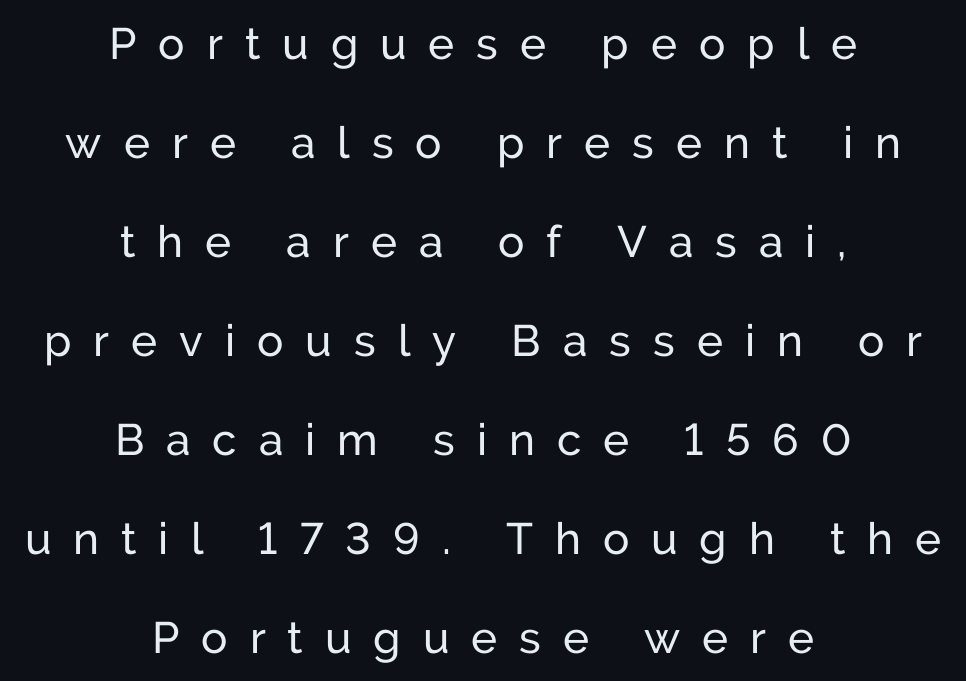
The image shows 44 px regular-weight sans-serif type, upright; set centered, loose line spacing (2.25x), unusually wide letter spacing (+0.5 em), not underlined; low stroke contrast and a medium x-height.
